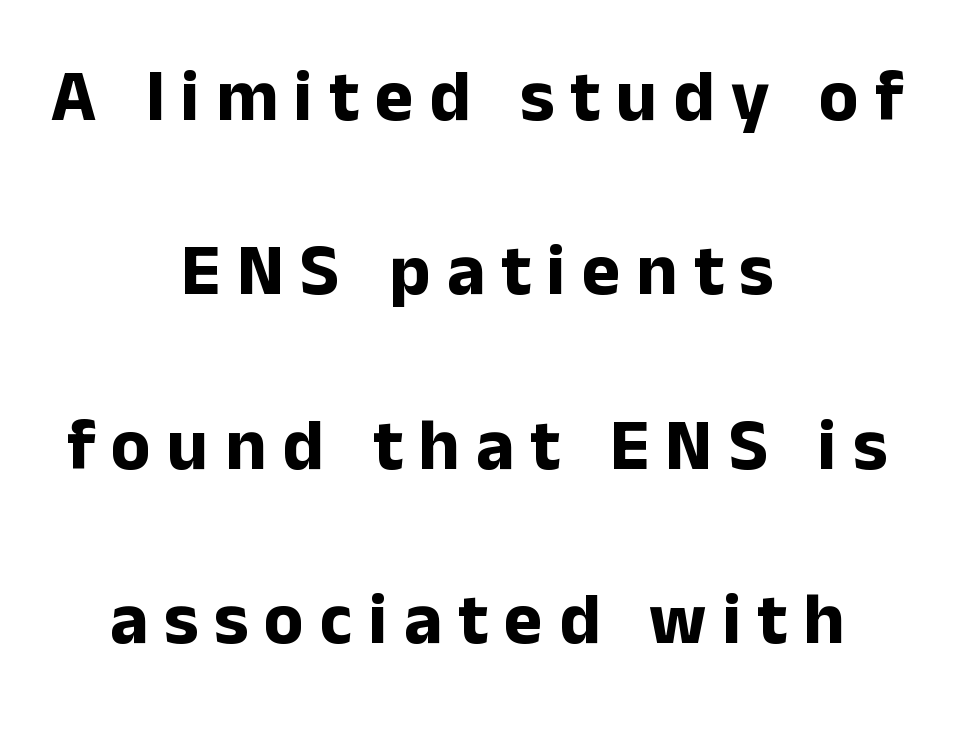
{"serif": "no", "italic": "no", "bold": "yes", "weight": "bold", "width": "normal", "stroke_contrast": "low", "x_height": "medium", "monospaced": "no", "underline": "no", "align": "center", "line_spacing": "loose", "line_spacing_ratio": 2.39, "letter_spacing": "wide", "letter_spacing_em": 0.22, "glyph_px": 73}
